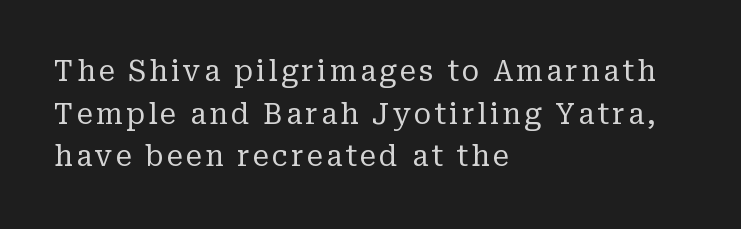
The image shows 29 px regular-weight serif type, upright; set left-aligned, normal line spacing (1.47x), not underlined; low stroke contrast and a medium x-height.
